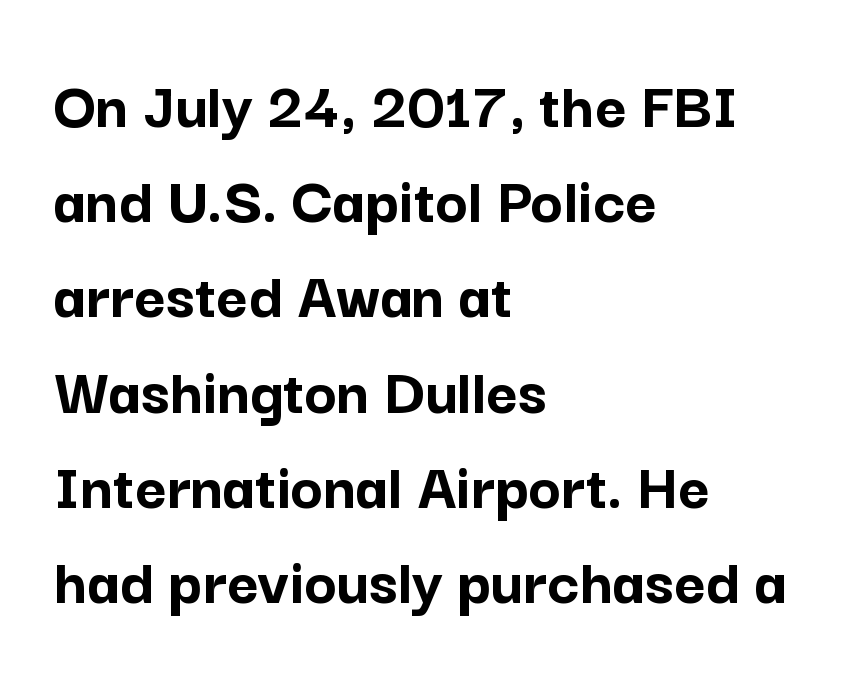
The lines are quadded left. Underline: absent. Letter spacing: default. These lines are rendered in a variable-pitch font. Is there much room between lines? A standard amount, neither cramped nor airy. Weight check: bold — yes, fully.
